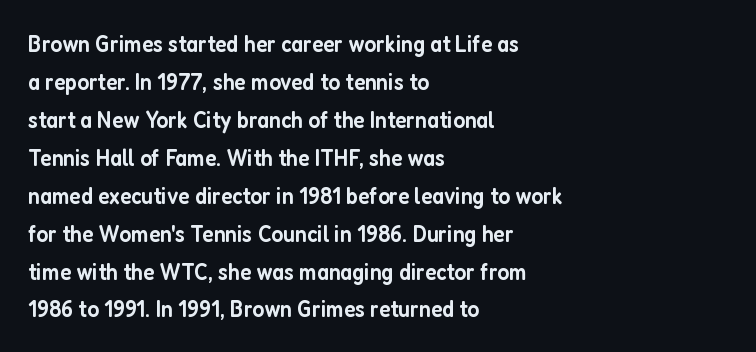
Q: Is the text bold? A: Semi-bold.
Q: Is the text italic (slanted)? A: No, it is upright.
Q: Is the text underlined? A: No.
Q: How is the paragraph aligned? A: Left-aligned.
Q: Is the spacing between letters normal or unusually wide? A: Normal.
Q: Is the spacing between lines tight, normal or loose? A: Normal.
